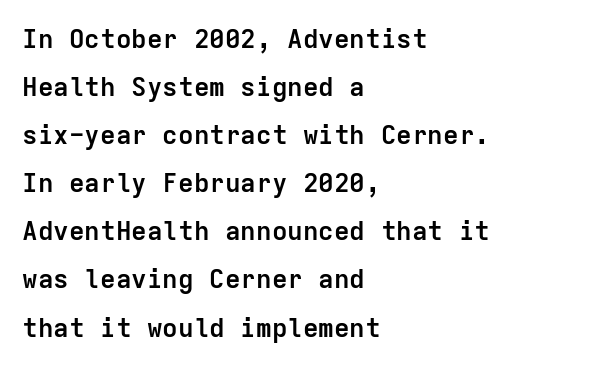
The image shows 26 px bold type, upright; set left-aligned, line spacing 1.85x, normal letter spacing, not underlined.
